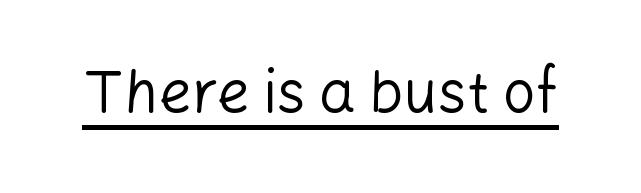
You can tell from the bare stems that sans-serif type was used. The cut favours lightness, reaching ordinary text weight at its darkest. Think of a printed novel: that variable character pitch is what you see here. Students, observe the line beneath the letters — that is underlining. Vertical strokes here are truly vertical. Default kerning and tracking; the words read as compact shapes.
